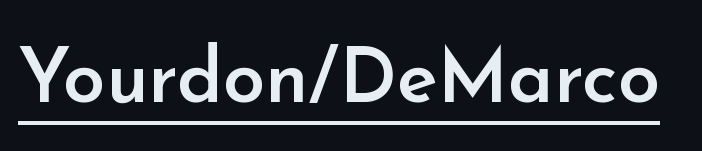
The image shows 76 px semibold sans-serif type, upright; set normal letter spacing, underlined; low stroke contrast and a small x-height.
